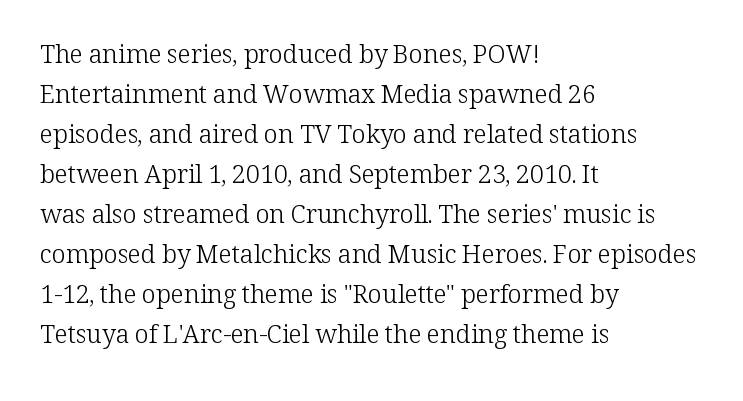
Q: Is the text bold? A: No.
Q: Is the text italic (slanted)? A: No, it is upright.
Q: Is the text underlined? A: No.
Q: How is the paragraph aligned? A: Left-aligned.
Q: Is the spacing between letters normal or unusually wide? A: Normal.
Q: Is the spacing between lines tight, normal or loose? A: Normal.
